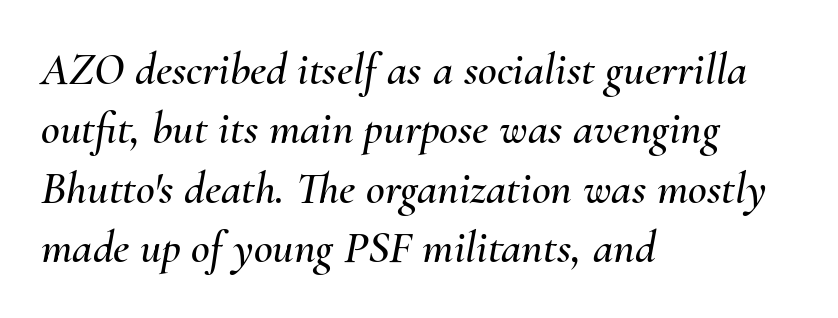
{"italic": "yes", "lean": "right", "slant_degrees": 10, "width": "normal", "stroke_contrast": "medium", "x_height": "small", "monospaced": "no", "underline": "no", "align": "left", "line_spacing": "normal", "line_spacing_ratio": 1.29, "letter_spacing": "normal", "letter_spacing_em": 0.0, "glyph_px": 46}
